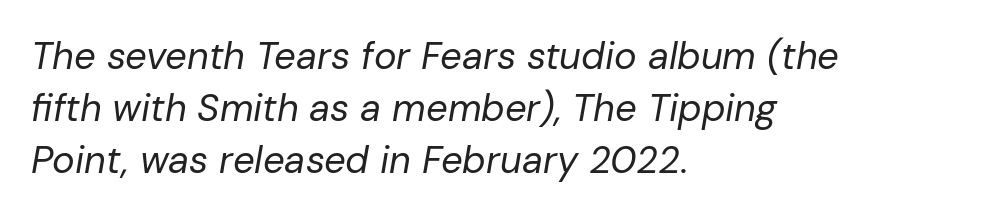
The image shows 38 px regular-weight type, italic (leaning right); set left-aligned, normal line spacing (1.37x), normal letter spacing, not underlined; low stroke contrast and a medium x-height.
